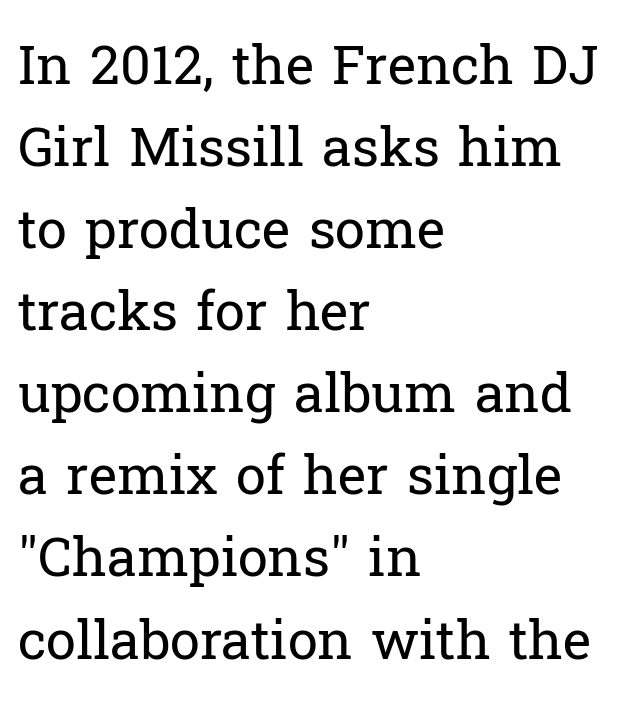
{"serif": "yes", "italic": "no", "bold": "no", "weight": "regular", "width": "normal", "stroke_contrast": "low", "x_height": "medium", "monospaced": "no", "underline": "no", "align": "left", "line_spacing": "normal", "line_spacing_ratio": 1.52, "letter_spacing": "normal", "letter_spacing_em": 0.0, "glyph_px": 54}
